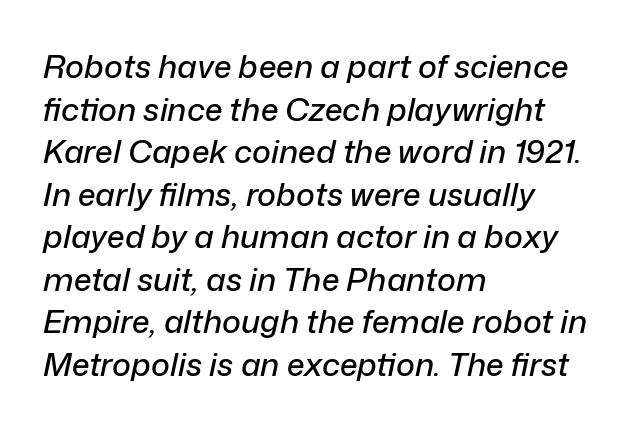
Spacing verdict: proportional, widths tailored to each character. Reading down the block, your eye returns to a fixed left position each line. What stands out about the letter spacing? Nothing — it is the standard amount. Words float on clear page, feet unadorned. One glance says typical: line gaps are just what's usual.
